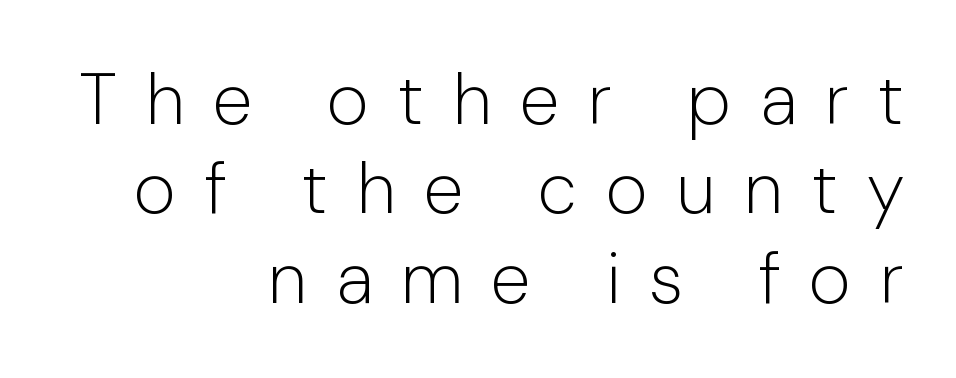
Horizontally, the lines are justified to the trailing edge only. You could only call the tracking loose — the letters float apart. The characters display no serif detailing; their extremities are plain. The zone under the glyphs is completely vacant.
